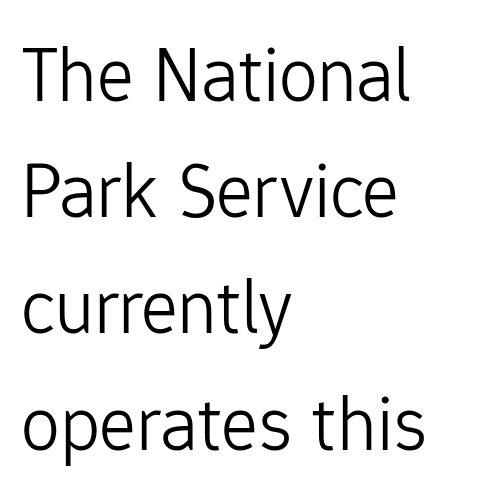
{"serif": "no", "italic": "no", "bold": "no", "weight": "light", "width": "normal", "stroke_contrast": "low", "x_height": "medium", "monospaced": "no", "underline": "no", "align": "left", "line_spacing": "normal", "line_spacing_ratio": 1.49, "letter_spacing": "normal", "letter_spacing_em": 0.0, "glyph_px": 78}
